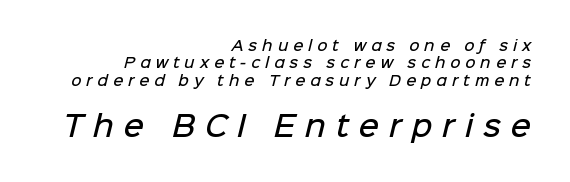
Q: Is the text bold? A: Semi-bold.
Q: Is the typeface a serif or a sans-serif typeface? A: Sans-serif.
Q: Is the text underlined? A: No.
Q: How is the paragraph aligned? A: Right-aligned.
Q: Is the spacing between letters normal or unusually wide? A: Unusually wide.
Q: Is the spacing between lines tight, normal or loose? A: Normal.
Q: Which block of text is set in a larger size, the first (top) or the second (bottom)? A: The second (bottom) one.
Q: Width (condensed, normal, or wide)? A: Normal.
Q: Stroke contrast? A: Low.
Q: x-height? A: Medium.
Q: Monospaced? A: No.
